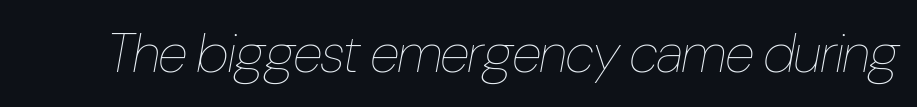
{"italic": "yes", "lean": "right", "slant_degrees": 10, "bold": "no", "weight": "thin", "width": "condensed", "stroke_contrast": "low", "x_height": "medium", "monospaced": "no", "underline": "no", "letter_spacing": "normal", "letter_spacing_em": 0.0, "glyph_px": 55}
